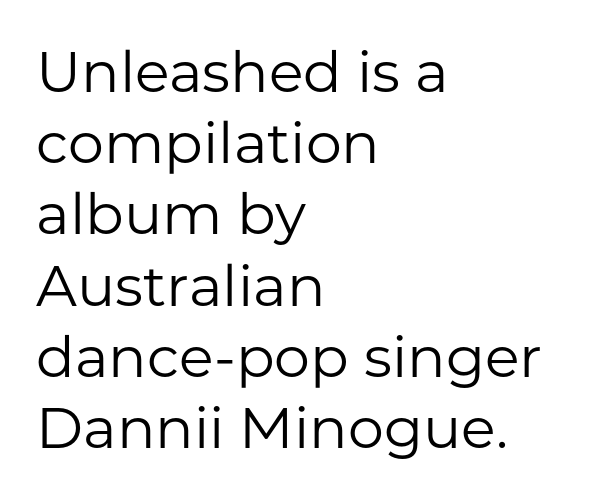
Q: Is the text bold? A: No.
Q: Is the text italic (slanted)? A: No, it is upright.
Q: Is the typeface a serif or a sans-serif typeface? A: Sans-serif.
Q: Is the text underlined? A: No.
Q: How is the paragraph aligned? A: Left-aligned.
Q: Is the spacing between letters normal or unusually wide? A: Normal.
Q: Is the spacing between lines tight, normal or loose? A: Normal.
Q: Width (condensed, normal, or wide)? A: Normal.
Q: Stroke contrast? A: Low.
Q: x-height? A: Medium.
Q: Monospaced? A: No.
